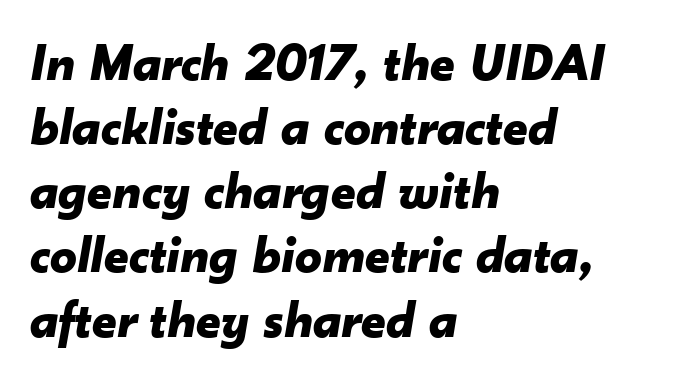
The specimen omits any rule beneath the text block's lines. The lines in this sample share a left origin and differ only in where they stop. A typesetter would call this zero additional tracking. There's an unmistakable incline to the writing here. Notice how thick the strokes are: this is what a full bold looks like.
